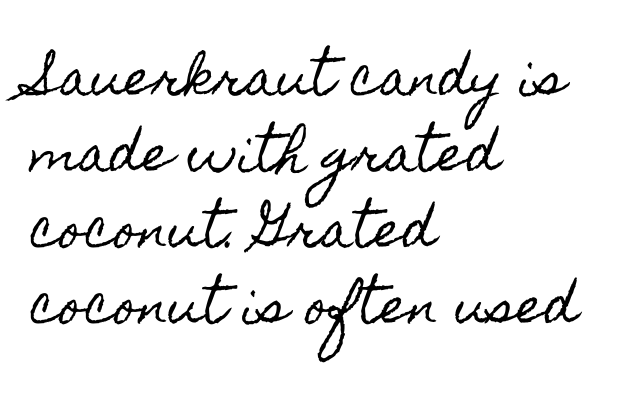
Q: Is the text italic (slanted)? A: Yes.
Q: Is the text underlined? A: No.
Q: How is the paragraph aligned? A: Left-aligned.
Q: Is the spacing between letters normal or unusually wide? A: Normal.
Q: Is the spacing between lines tight, normal or loose? A: Normal.
Q: Width (condensed, normal, or wide)? A: Condensed.
Q: x-height? A: Small.
Q: Monospaced? A: No.
